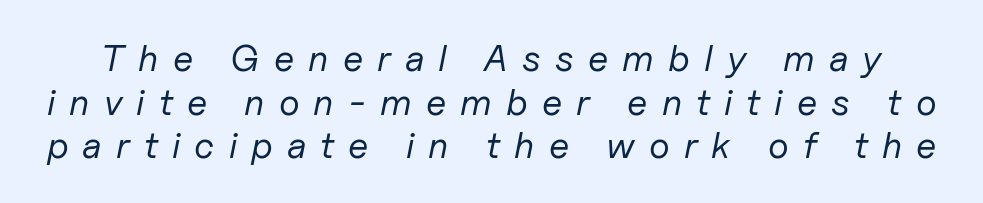
The passage shown has open, widely tracked lettering throughout. Type without underlining. The whole block is typeset with a tilt. Each stroke keeps to a modest, everyday thickness or less. This sample has the flowing, uneven cadence of proportional lettering.
